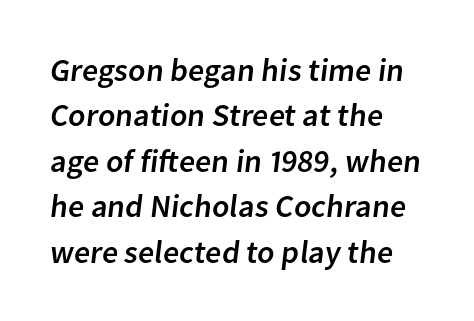
Looks like regular typesetting: each glyph gets only the width it needs. Between one letter and the next there's only the usual sliver of space. All the whitespace from short lines collects on the right. Each new line begins a customary step beneath the previous one. Nothing sits at the stroke ends, so this counts as sans-serif. Has an underline been added? It has not.
